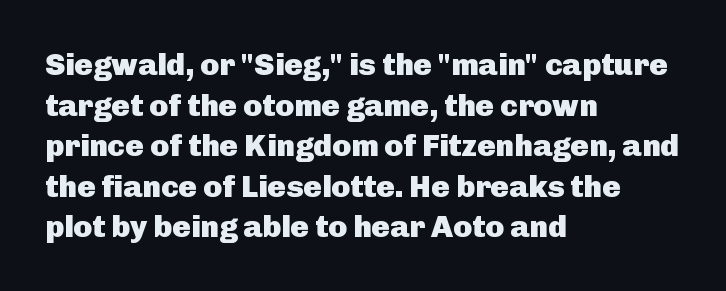
The image shows 31 px heavy sans-serif type, upright; set left-aligned, normal line spacing (1.31x), normal letter spacing, not underlined; low stroke contrast and a medium x-height.
